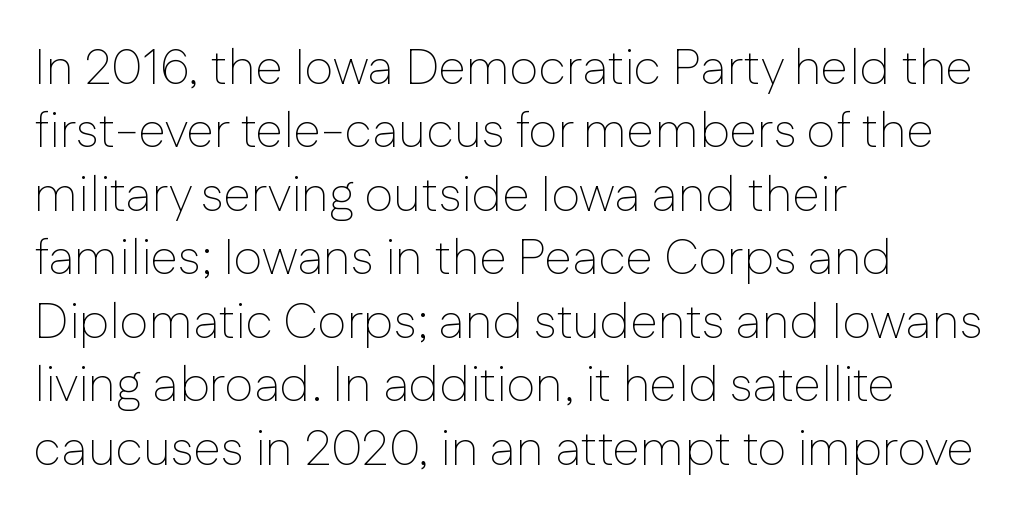
The image shows 50 px thin sans-serif type, upright; set left-aligned, normal line spacing (1.27x), normal letter spacing, not underlined; low stroke contrast and a medium x-height.
